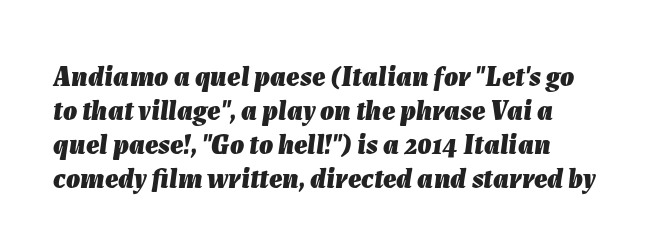
The image shows 28 px heavy type, italic (leaning right); set line spacing 1.21x, normal letter spacing, not underlined; low stroke contrast and a medium x-height.
